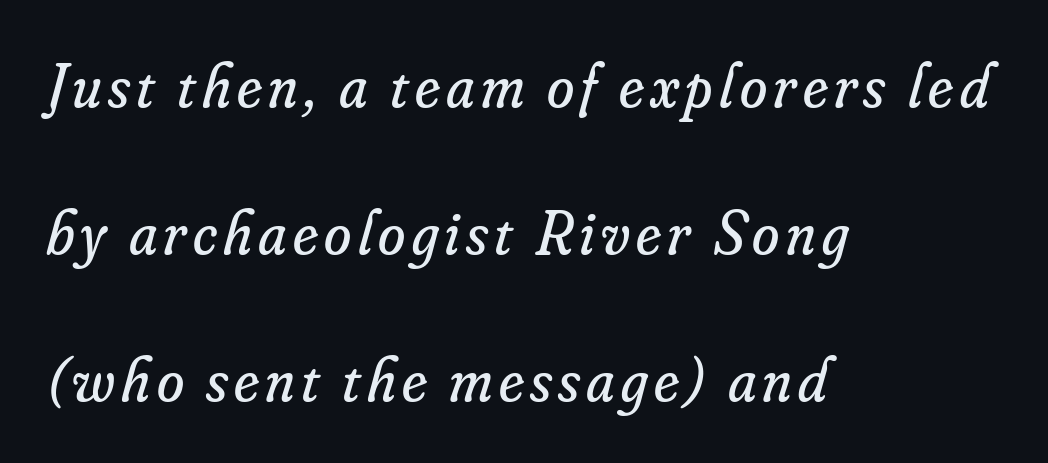
Q: Is the text bold? A: No.
Q: Is the text italic (slanted)? A: Yes, it leans right by about 16 degrees.
Q: Is the typeface a serif or a sans-serif typeface? A: Serif.
Q: Is the text underlined? A: No.
Q: How is the paragraph aligned? A: Left-aligned.
Q: Is the spacing between lines tight, normal or loose? A: Loose.
Q: Width (condensed, normal, or wide)? A: Normal.
Q: Stroke contrast? A: Low.
Q: x-height? A: Small.
Q: Monospaced? A: No.
